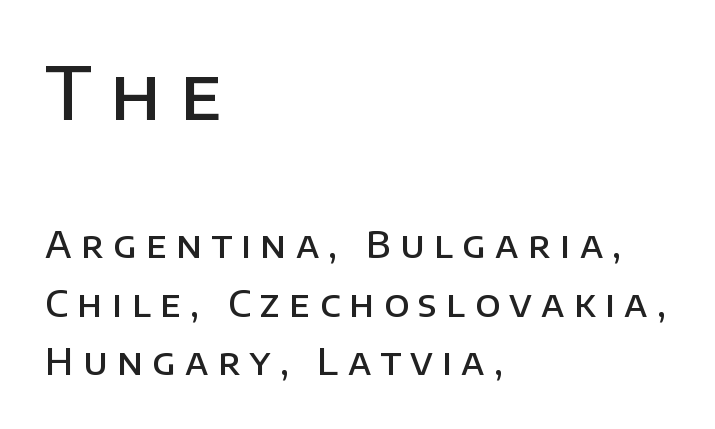
{"serif": "no", "italic": "no", "bold": "semi", "weight": "semibold", "width": "normal", "stroke_contrast": "low", "x_height": "large", "monospaced": "no", "underline": "no", "align": "left", "line_spacing": "normal", "line_spacing_ratio": 1.63, "letter_spacing": "wide", "letter_spacing_em": 0.26, "larger_block": "first", "size_ratio": 2.0, "glyph_px": 72}
